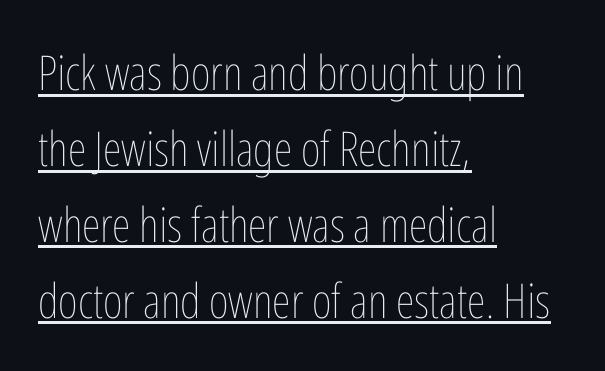
The image shows 48 px thin, condensed type, upright; set left-aligned, normal line spacing (1.58x), normal letter spacing, underlined; low stroke contrast and a medium x-height.
